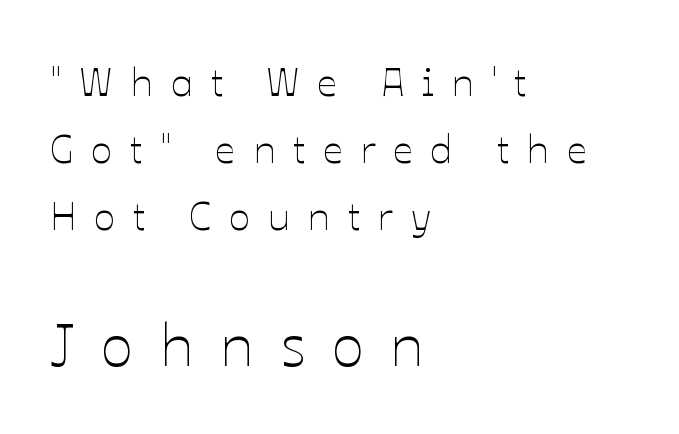
Students, note that the glyphs here are deliberately spaced far apart. A typesetter would mark this as roman, not italic. The space directly below the letters is spotless. Varying glyph widths throughout — classic text-font behaviour. These glyphs show unthickened strokes, regular width or finer. The block of text has a typical density, with ordinary space between rows.
